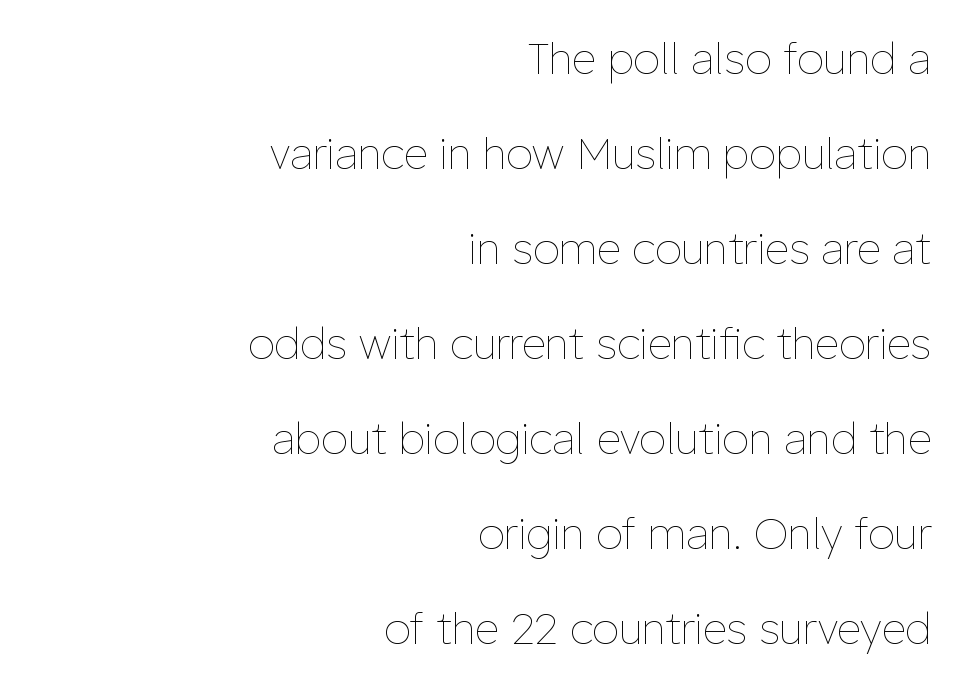
{"italic": "no", "bold": "no", "weight": "thin", "width": "normal", "stroke_contrast": "low", "x_height": "medium", "monospaced": "no", "underline": "no", "align": "right", "line_spacing": "loose", "line_spacing_ratio": 2.21, "letter_spacing": "normal", "letter_spacing_em": 0.0, "glyph_px": 43}
